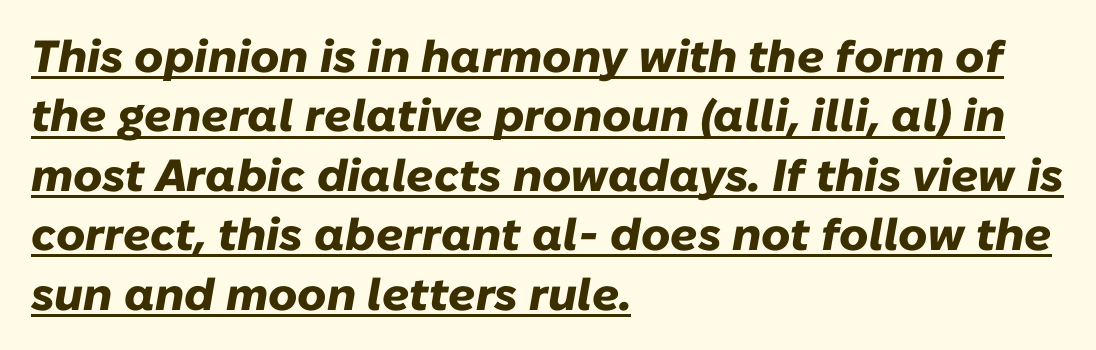
The image shows 45 px heavy type, italic (leaning right); set left-aligned, normal line spacing (1.32x), normal letter spacing, underlined; low stroke contrast and a medium x-height.
